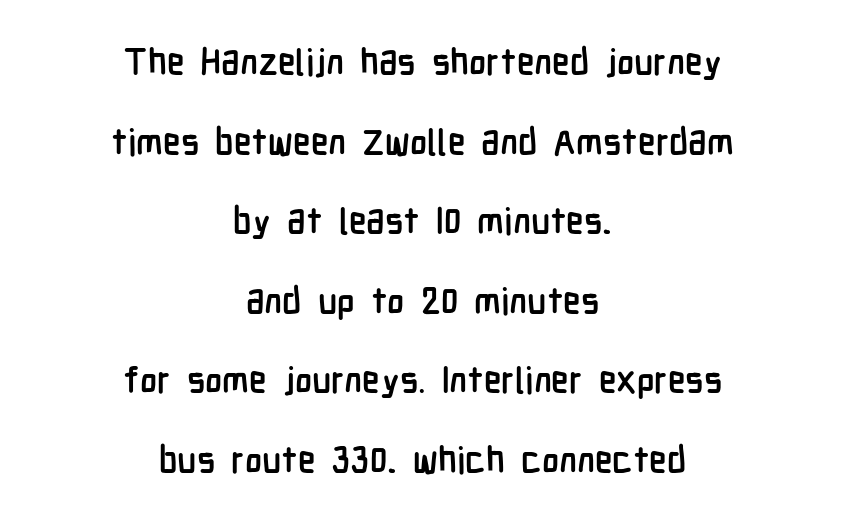
Q: Is the text bold? A: Yes.
Q: Is the text italic (slanted)? A: No, it is upright.
Q: Is the typeface a serif or a sans-serif typeface? A: Sans-serif.
Q: Is the text underlined? A: No.
Q: How is the paragraph aligned? A: Centered.
Q: Is the spacing between letters normal or unusually wide? A: Normal.
Q: Is the spacing between lines tight, normal or loose? A: Loose.
Q: Width (condensed, normal, or wide)? A: Condensed.
Q: Stroke contrast? A: Low.
Q: x-height? A: Medium.
Q: Monospaced? A: No.
